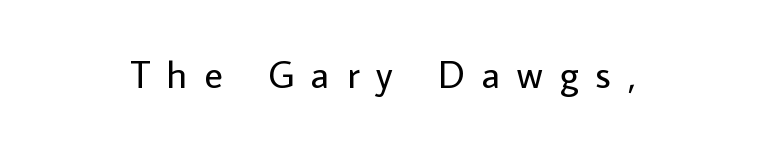
The image shows 39 px regular-weight sans-serif type, upright; set unusually wide letter spacing (+0.44 em), not underlined; low stroke contrast and a medium x-height.
